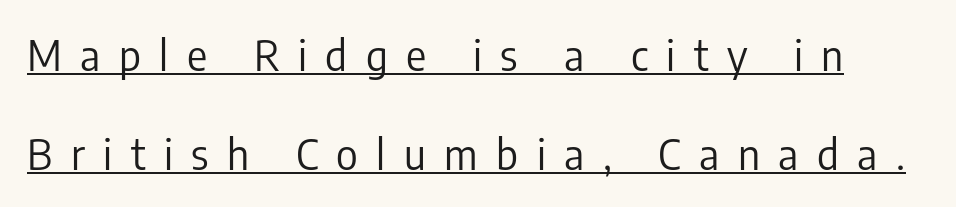
The rendering uses the underline text-decoration. The lines are spread far apart with generous leading. Unlike italic type, these characters show no tilt at all. Ink coverage per letter is moderate at most. The letters advance in unequal steps, a hallmark of proportional type. The rendering shows plain stroke endings on the letterforms — a sans-serif design.
